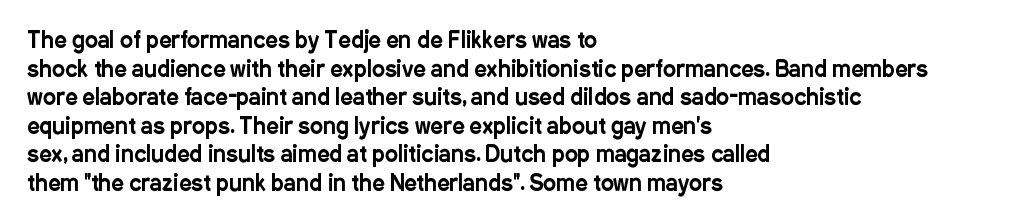
A normal amount of white space separates one row of letters from the next. Unmarked baselines from the first word to the last. These lines were composed using upright roman letters. Compared with typical body copy, the letter spacing here is the same. Line beginnings align vertically; line endings do not.
